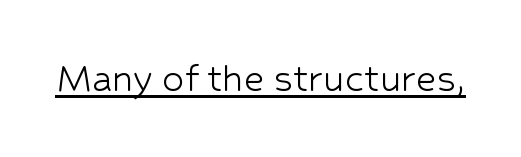
{"serif": "no", "italic": "no", "bold": "no", "weight": "light", "width": "normal", "stroke_contrast": "low", "x_height": "medium", "monospaced": "no", "underline": "yes", "letter_spacing": "normal", "letter_spacing_em": 0.0, "glyph_px": 44}
